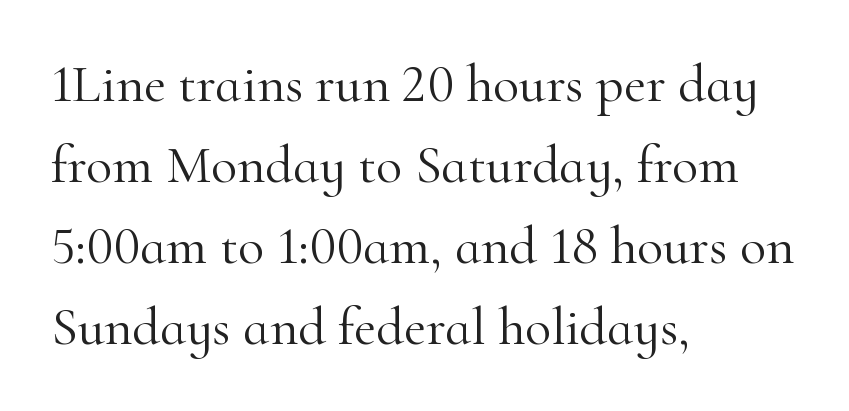
The image shows 54 px light serif type, upright; set left-aligned, normal line spacing (1.5x), normal letter spacing, not underlined; high stroke contrast and a small x-height.
